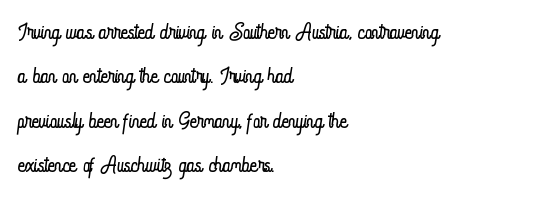
{"bold": "no", "weight": "light", "width": "condensed", "stroke_contrast": "low", "x_height": "small", "monospaced": "no", "underline": "no", "align": "left", "line_spacing": "normal", "line_spacing_ratio": 1.43, "letter_spacing": "normal", "letter_spacing_em": 0.0, "glyph_px": 31}
